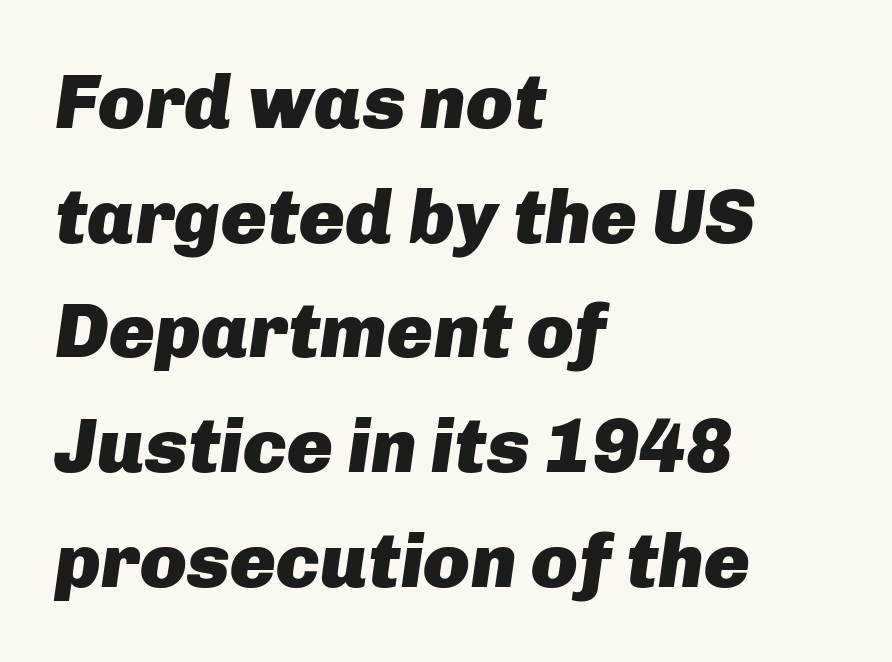
Q: Is the text bold? A: Yes.
Q: Is the text italic (slanted)? A: Yes, it leans right by about 8 degrees.
Q: Is the text underlined? A: No.
Q: How is the paragraph aligned? A: Left-aligned.
Q: Is the spacing between letters normal or unusually wide? A: Normal.
Q: Is the spacing between lines tight, normal or loose? A: Normal.
Q: Width (condensed, normal, or wide)? A: Normal.
Q: Stroke contrast? A: Low.
Q: x-height? A: Medium.
Q: Monospaced? A: No.
